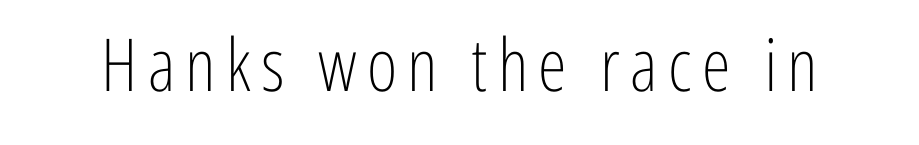
Q: Is the text bold? A: No.
Q: Is the text italic (slanted)? A: No, it is upright.
Q: Is the typeface a serif or a sans-serif typeface? A: Sans-serif.
Q: Is the text underlined? A: No.
Q: Width (condensed, normal, or wide)? A: Condensed.
Q: Stroke contrast? A: Low.
Q: x-height? A: Medium.
Q: Monospaced? A: No.
